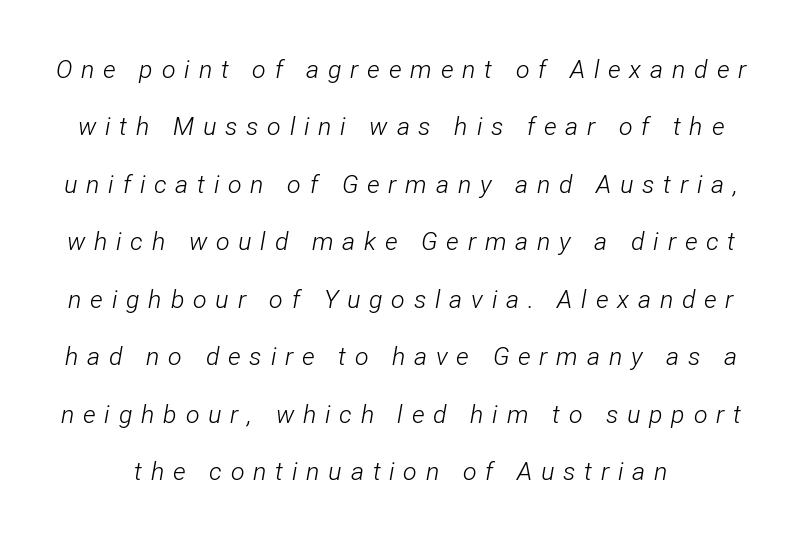
The image shows 25 px text type, italic (leaning right); set loose line spacing (2.3x), unusually wide letter spacing (+0.35 em), not underlined.
